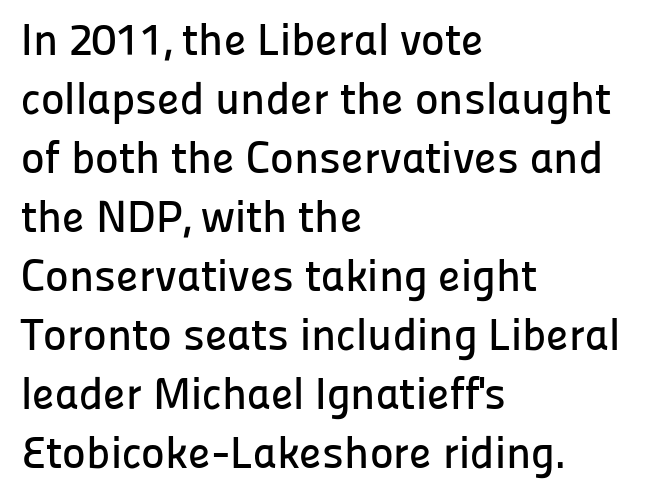
{"serif": "no", "italic": "no", "width": "normal", "stroke_contrast": "low", "x_height": "medium", "monospaced": "no", "underline": "no", "align": "left", "line_spacing": "normal", "line_spacing_ratio": 1.31, "letter_spacing": "normal", "letter_spacing_em": 0.0, "glyph_px": 45}
